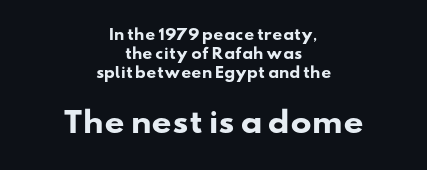
Q: Is the text bold? A: Yes.
Q: Is the typeface a serif or a sans-serif typeface? A: Sans-serif.
Q: Is the text underlined? A: No.
Q: How is the paragraph aligned? A: Centered.
Q: Is the spacing between letters normal or unusually wide? A: Normal.
Q: Is the spacing between lines tight, normal or loose? A: Normal.
Q: Which block of text is set in a larger size, the first (top) or the second (bottom)? A: The second (bottom) one.
Q: Width (condensed, normal, or wide)? A: Wide.
Q: Stroke contrast? A: Low.
Q: x-height? A: Small.
Q: Monospaced? A: No.
